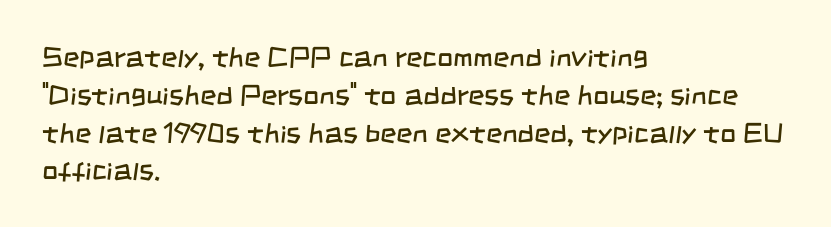
{"serif": "no", "bold": "no", "weight": "regular", "width": "condensed", "stroke_contrast": "low", "x_height": "large", "monospaced": "no", "underline": "no", "align": "left", "line_spacing": "normal", "line_spacing_ratio": 1.35, "letter_spacing": "normal", "letter_spacing_em": 0.0, "glyph_px": 28}
